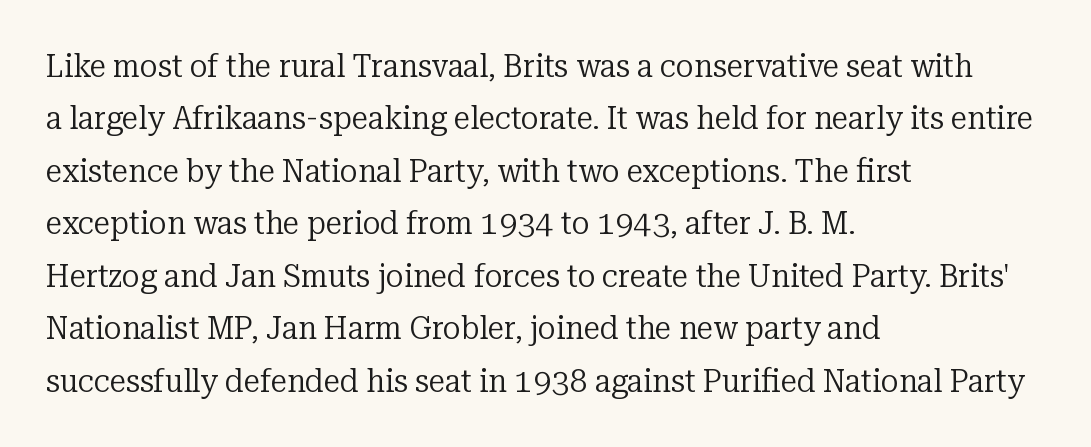
The image shows 33 px regular-weight serif type, upright; set left-aligned, normal line spacing (1.59x), normal letter spacing, not underlined; low stroke contrast and a medium x-height.
